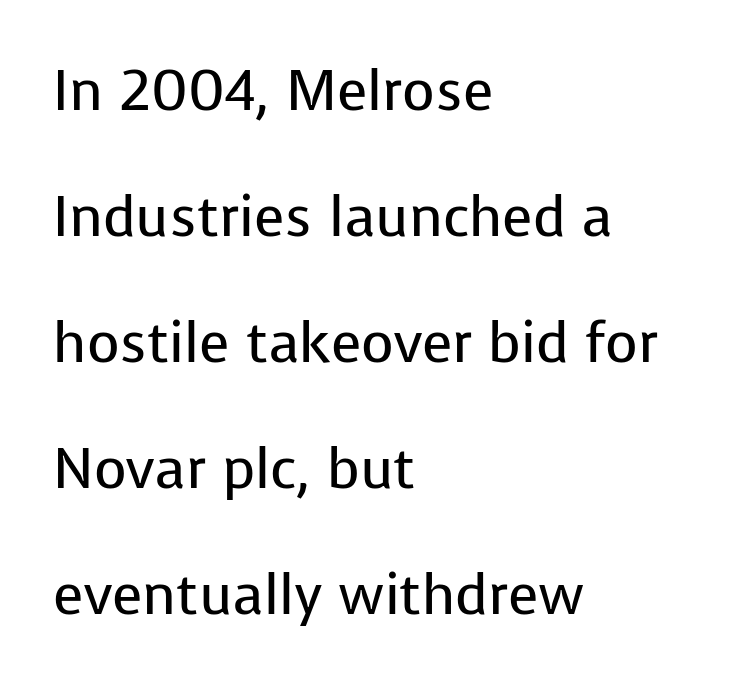
{"serif": "no", "italic": "no", "bold": "no", "weight": "regular", "width": "normal", "stroke_contrast": "low", "x_height": "medium", "monospaced": "no", "underline": "no", "align": "left", "line_spacing": "loose", "line_spacing_ratio": 2.25, "letter_spacing": "normal", "letter_spacing_em": 0.0, "glyph_px": 56}
